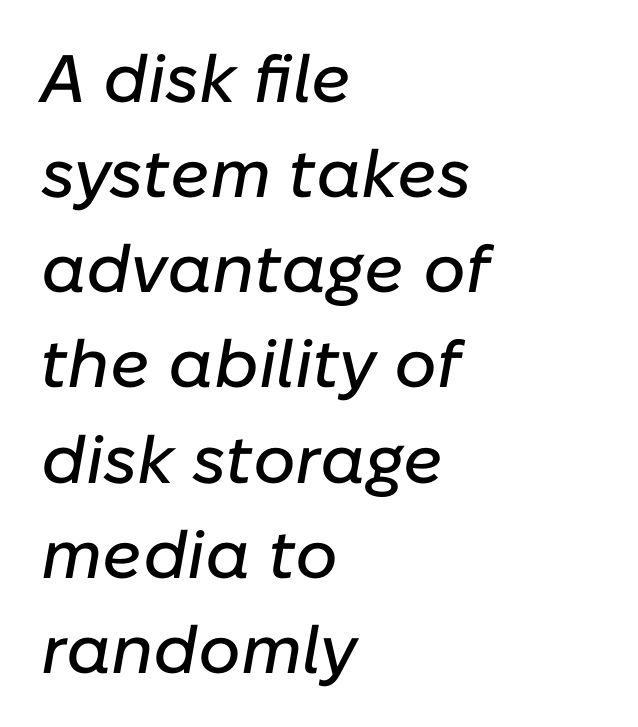
Q: Is the text italic (slanted)? A: Yes, it leans right by about 10 degrees.
Q: Is the text underlined? A: No.
Q: How is the paragraph aligned? A: Left-aligned.
Q: Is the spacing between letters normal or unusually wide? A: Normal.
Q: Is the spacing between lines tight, normal or loose? A: Normal.
Q: Width (condensed, normal, or wide)? A: Normal.
Q: Stroke contrast? A: Low.
Q: x-height? A: Medium.
Q: Monospaced? A: No.
